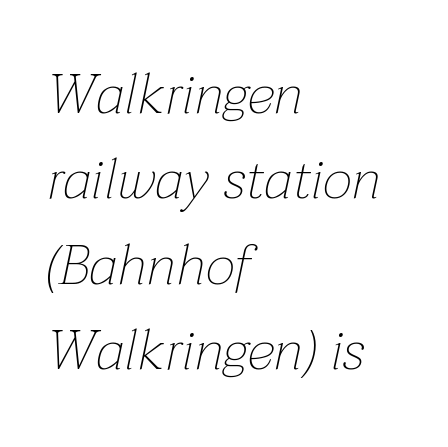
The image shows 57 px thin type, italic (leaning right); set left-aligned, normal line spacing (1.5x), normal letter spacing, not underlined; low stroke contrast and a medium x-height.
